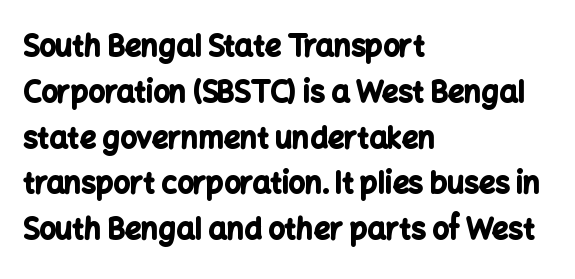
{"serif": "no", "italic": "no", "bold": "yes", "weight": "bold", "width": "normal", "stroke_contrast": "low", "x_height": "medium", "monospaced": "no", "underline": "no", "align": "left", "line_spacing": "normal", "line_spacing_ratio": 1.58, "letter_spacing": "normal", "letter_spacing_em": 0.0, "glyph_px": 29}
